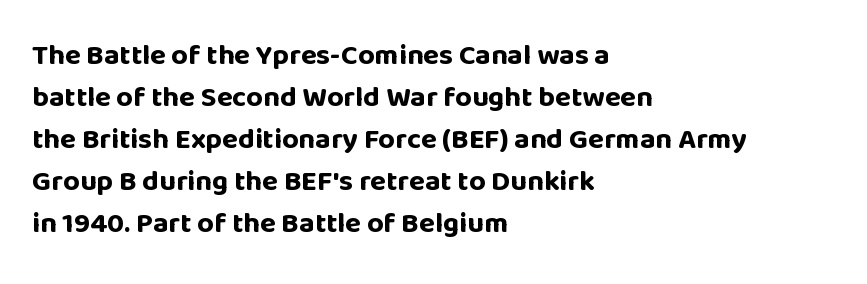
Q: Is the text bold? A: Yes.
Q: Is the text italic (slanted)? A: No, it is upright.
Q: Is the typeface a serif or a sans-serif typeface? A: Sans-serif.
Q: Is the text underlined? A: No.
Q: How is the paragraph aligned? A: Left-aligned.
Q: Is the spacing between letters normal or unusually wide? A: Normal.
Q: Is the spacing between lines tight, normal or loose? A: Normal.
Q: Width (condensed, normal, or wide)? A: Normal.
Q: Stroke contrast? A: Low.
Q: x-height? A: Large.
Q: Monospaced? A: No.
